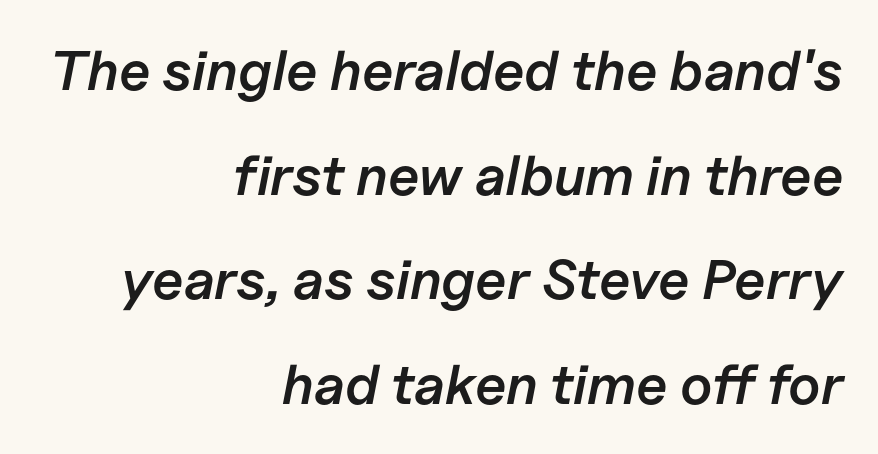
Clear beneath every line of the passage. The passage shown is typed in a proportional face where columns would drift. The passage shown has conventional tracking throughout. The whole block is typeset with a tilt. Is the block centered? No — it sits flush against the right margin. A bit beefed up — I'd call it semibold rather than bold.
